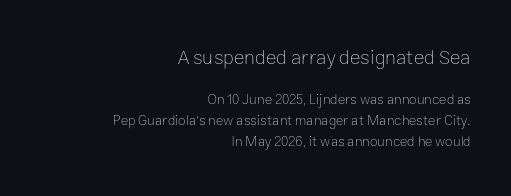
The image shows 20 px text type, upright; set right-aligned, normal line spacing (1.53x), normal letter spacing, not underlined; the first (top) block is 1.43x larger.
